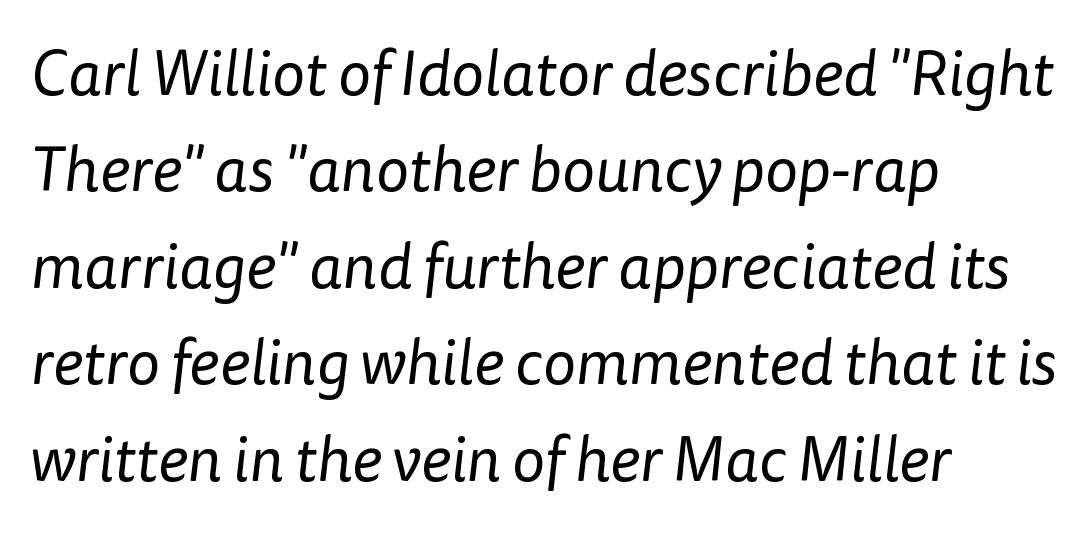
Q: Is the text bold? A: No.
Q: Is the typeface a serif or a sans-serif typeface? A: Sans-serif.
Q: Is the text underlined? A: No.
Q: How is the paragraph aligned? A: Left-aligned.
Q: Is the spacing between letters normal or unusually wide? A: Normal.
Q: Is the spacing between lines tight, normal or loose? A: Normal.
Q: Width (condensed, normal, or wide)? A: Normal.
Q: Stroke contrast? A: Low.
Q: x-height? A: Medium.
Q: Monospaced? A: No.
